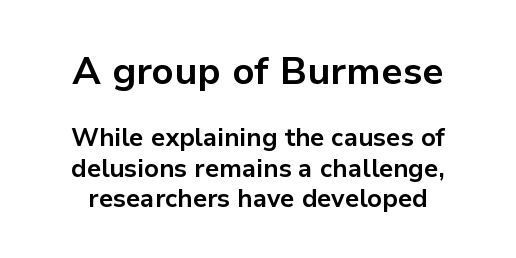
The image shows 38 px bold sans-serif type, upright; set line spacing 1.21x, normal letter spacing, not underlined; the first (top) block is 1.52x larger; low stroke contrast and a medium x-height.
